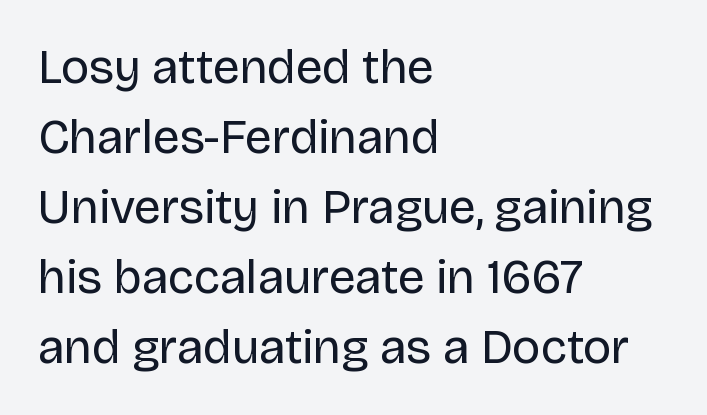
{"serif": "no", "italic": "no", "bold": "no", "weight": "regular", "width": "normal", "stroke_contrast": "low", "x_height": "large", "monospaced": "no", "underline": "no", "align": "left", "line_spacing": "normal", "line_spacing_ratio": 1.46, "letter_spacing": "normal", "letter_spacing_em": 0.0, "glyph_px": 48}
